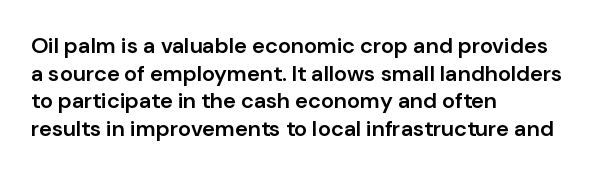
You can tell it's not italic because the verticals are truly vertical. Underlining? Definitely not there. Teacher's note: observe the even left margin — that is flush-left alignment. On the weight axis this lands at semibold, roughly 600.
